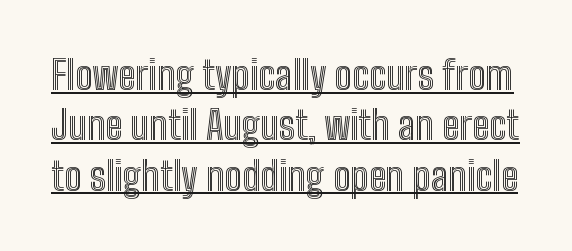
You could call the tracking neutral — neither tight nor loose. When letters stand straight like this, we call the style roman or upright. Does the leading feel generous? No, just average. What decoration does the sample have? An underline. Note the varied advance widths — an 'i' is clearly narrower than an 'm'.
